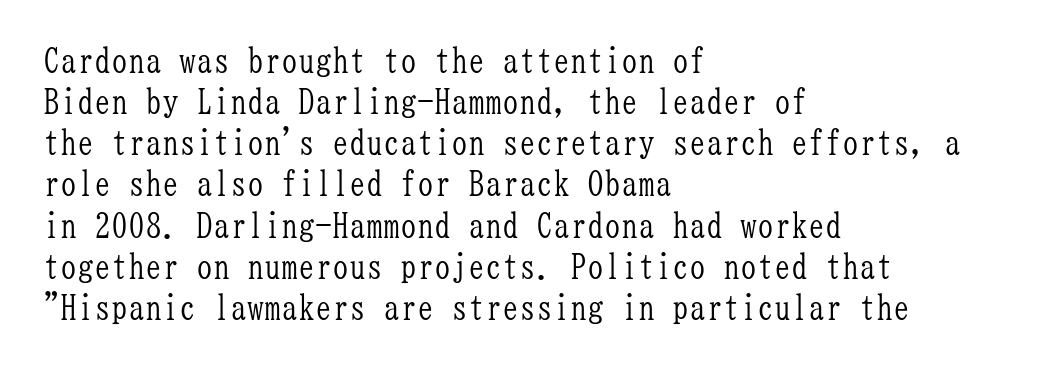
The image shows 34 px light, condensed serif type, upright, monospaced; set left-aligned, line spacing 1.21x, normal letter spacing, not underlined; low stroke contrast and a medium x-height.
